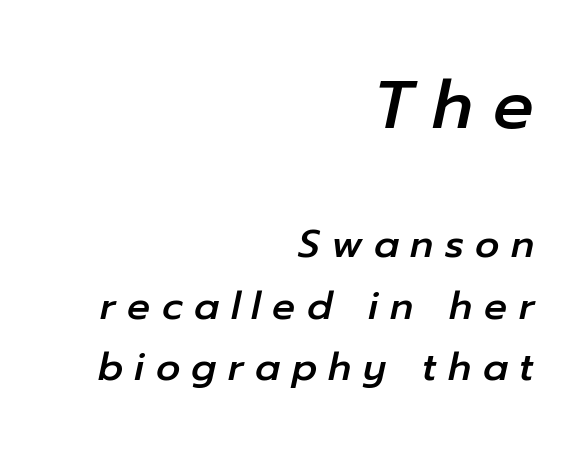
{"italic": "yes", "lean": "right", "slant_degrees": 12, "width": "normal", "stroke_contrast": "low", "x_height": "medium", "monospaced": "no", "underline": "no", "align": "right", "line_spacing": "normal", "line_spacing_ratio": 1.61, "letter_spacing": "wide", "letter_spacing_em": 0.3, "larger_block": "first", "size_ratio": 1.76, "glyph_px": 67}
